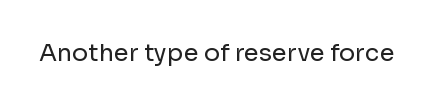
The image shows 24 px text type, upright; set normal letter spacing, not underlined.
